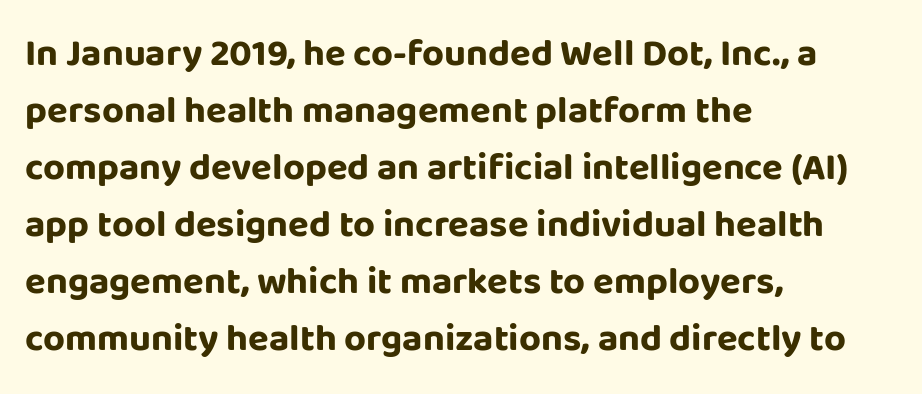
This is sans-serif lettering, the kind often seen on screens and signage. One-word summary of the alignment: left. Nobody touched the tracking dial on this one. The lettering holds an erect, upright posture throughout. The leading is moderate, giving the passage an even texture.
